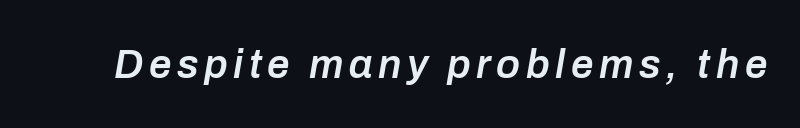
Looks like regular typesetting: each glyph gets only the width it needs. Typographic density is moderately raised because the face is semibold. Any mark beneath the type? The region is blank. Tall strokes in this sample are angled rather than plumb.
